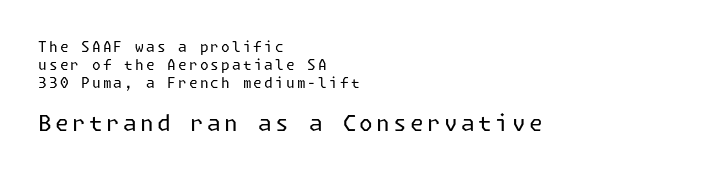
This rendering features lettering with no underline. Compared with a centered layout, this one pins lines to the left instead. A typesetter would call this leading conventional body-copy spacing. The weight tops out at a normal text grade.
